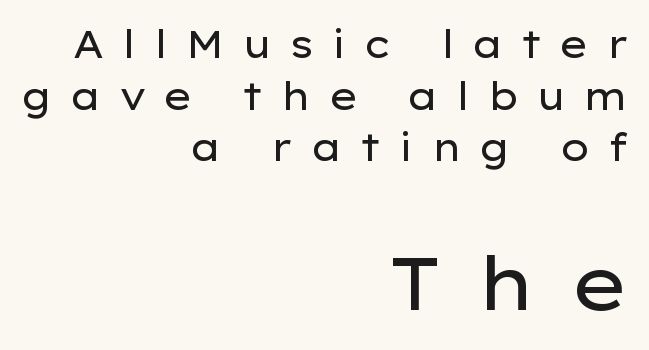
Q: Is the text bold? A: No.
Q: Is the text italic (slanted)? A: No, it is upright.
Q: Is the typeface a serif or a sans-serif typeface? A: Sans-serif.
Q: Is the text underlined? A: No.
Q: How is the paragraph aligned? A: Right-aligned.
Q: Is the spacing between letters normal or unusually wide? A: Unusually wide.
Q: Is the spacing between lines tight, normal or loose? A: Normal.
Q: Which block of text is set in a larger size, the first (top) or the second (bottom)? A: The second (bottom) one.
Q: Width (condensed, normal, or wide)? A: Wide.
Q: Stroke contrast? A: Low.
Q: x-height? A: Medium.
Q: Monospaced? A: No.
